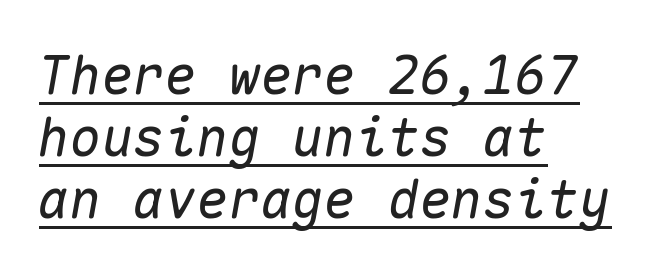
The image shows 53 px text type, italic (leaning right), monospaced; set left-aligned, line spacing 1.17x, normal letter spacing, underlined; medium stroke contrast and a medium x-height.
